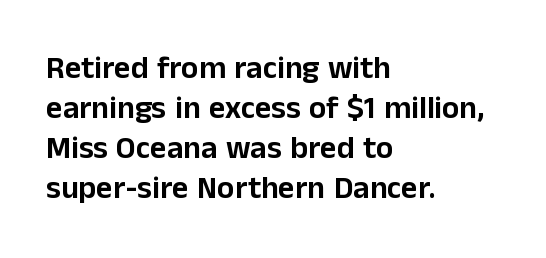
The typesetter chose a ragged-right arrangement here. Is there much room between lines? A standard amount, neither cramped nor airy. In terms of letterspacing, this is plain default setting. The typeface chosen for these lines omits serifs.
